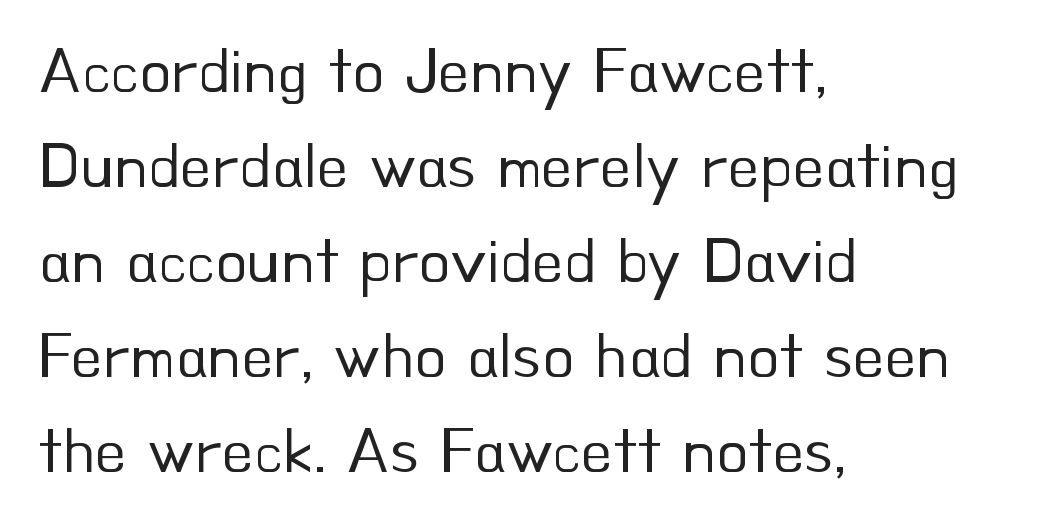
Weight: not bold — regular or lighter. This sample keeps an unexceptional amount of space between lines. The words here are not underlined. Here the designer chose a conventional face with non-uniform glyph widths. The type sits square on the baseline with zero lean. What stands out about the letter spacing? Nothing — it is the standard amount.
